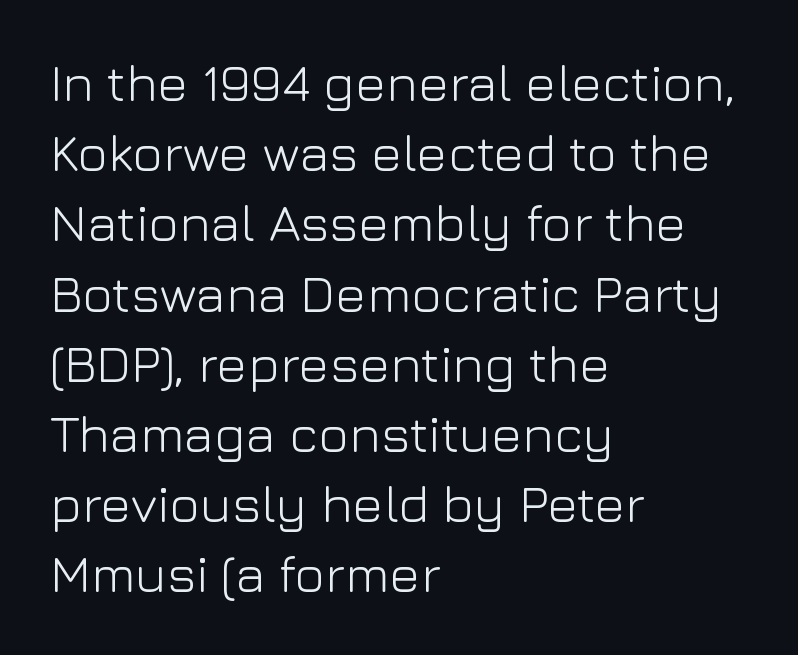
{"serif": "no", "italic": "no", "bold": "no", "weight": "light", "width": "normal", "stroke_contrast": "low", "x_height": "medium", "monospaced": "no", "underline": "no", "align": "left", "line_spacing": "normal", "line_spacing_ratio": 1.35, "letter_spacing": "normal", "letter_spacing_em": 0.0, "glyph_px": 52}
